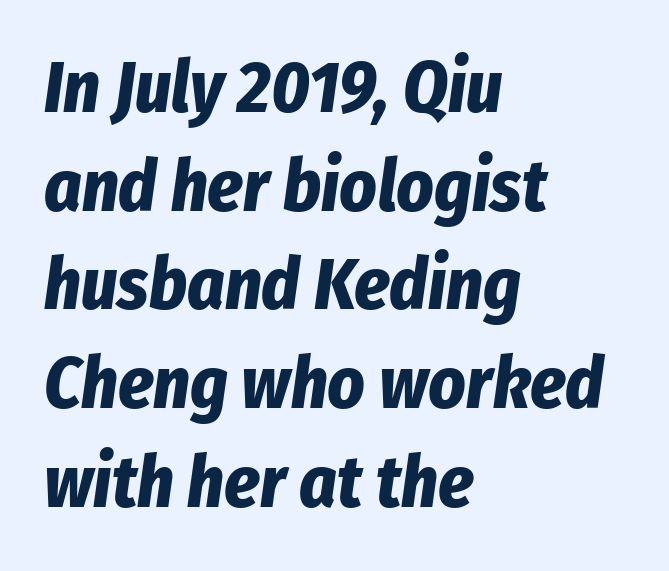
Q: Is the text bold? A: Yes.
Q: Is the text italic (slanted)? A: Yes, it leans right by about 8 degrees.
Q: Is the text underlined? A: No.
Q: How is the paragraph aligned? A: Left-aligned.
Q: Is the spacing between letters normal or unusually wide? A: Normal.
Q: Is the spacing between lines tight, normal or loose? A: Normal.
Q: Width (condensed, normal, or wide)? A: Condensed.
Q: Stroke contrast? A: Low.
Q: x-height? A: Medium.
Q: Monospaced? A: No.
